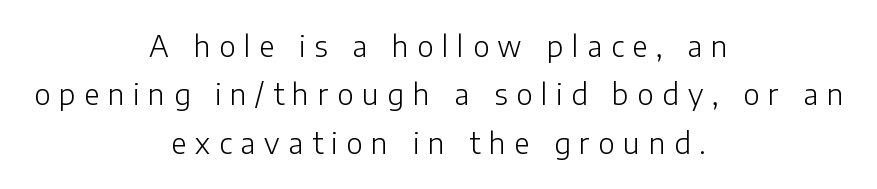
{"serif": "no", "italic": "no", "bold": "no", "weight": "light", "width": "normal", "stroke_contrast": "low", "x_height": "medium", "monospaced": "no", "underline": "no", "align": "center", "line_spacing_ratio": 1.73, "letter_spacing": "wide", "letter_spacing_em": 0.31, "glyph_px": 28}
